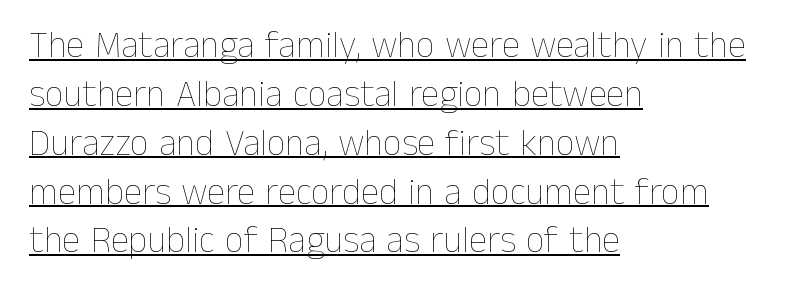
Upright lettering throughout. The passage shown is not bold in any degree. This is underlined copy, the kind a proofreader might mark for attention. Evenly set lines give the paragraph a standard silhouette.
